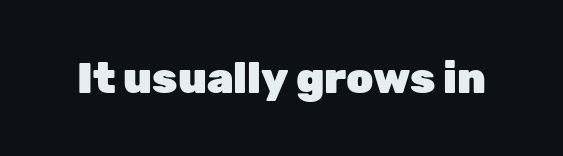
Set as a true bold cut, around the 700 mark. This rendering leaves character spacing at its baseline value. Serifs: no, the terminals of the letterforms are clean. Underlining? Definitely not there.
